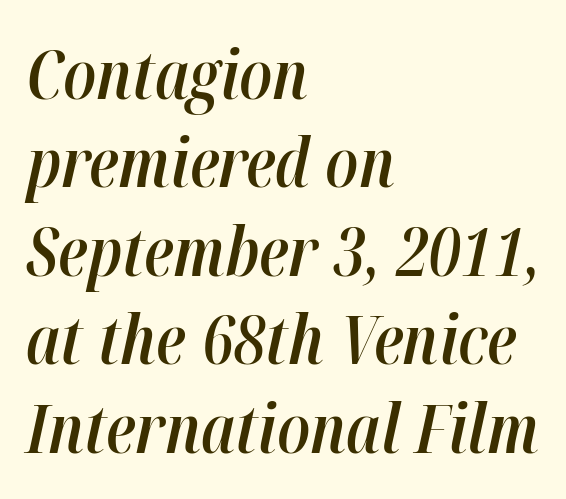
Q: Is the text bold? A: Semi-bold.
Q: Is the text italic (slanted)? A: Yes, it leans right by about 12 degrees.
Q: Is the text underlined? A: No.
Q: How is the paragraph aligned? A: Left-aligned.
Q: Is the spacing between letters normal or unusually wide? A: Normal.
Q: Is the spacing between lines tight, normal or loose? A: Normal.
Q: Width (condensed, normal, or wide)? A: Condensed.
Q: Stroke contrast? A: High.
Q: x-height? A: Medium.
Q: Monospaced? A: No.
